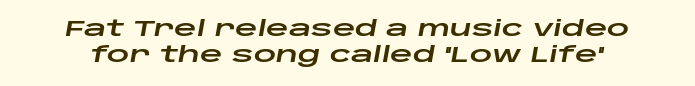
The glyphs are unaccompanied by any horizontal stroke below them. The tracking reads as untouched default to a designer's eye. Tall strokes in this sample are angled rather than plumb.
